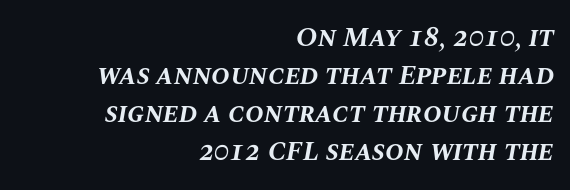
Q: Is the text bold? A: Yes.
Q: Is the text italic (slanted)? A: Yes, it leans right by about 10 degrees.
Q: Is the text underlined? A: No.
Q: How is the paragraph aligned? A: Right-aligned.
Q: Is the spacing between letters normal or unusually wide? A: Normal.
Q: Is the spacing between lines tight, normal or loose? A: Normal.
Q: Width (condensed, normal, or wide)? A: Normal.
Q: Stroke contrast? A: Medium.
Q: x-height? A: Large.
Q: Monospaced? A: No.
